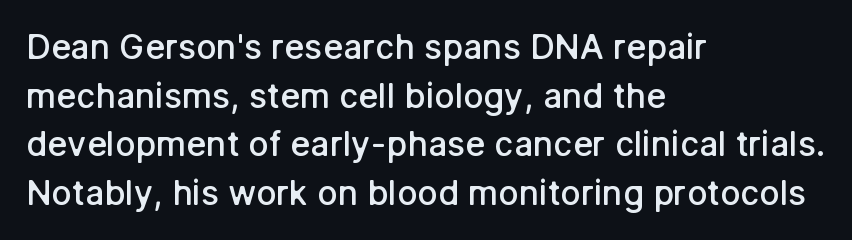
Q: Is the text bold? A: Semi-bold.
Q: Is the text italic (slanted)? A: No, it is upright.
Q: Is the typeface a serif or a sans-serif typeface? A: Sans-serif.
Q: Is the text underlined? A: No.
Q: How is the paragraph aligned? A: Left-aligned.
Q: Is the spacing between letters normal or unusually wide? A: Normal.
Q: Is the spacing between lines tight, normal or loose? A: Normal.
Q: Width (condensed, normal, or wide)? A: Normal.
Q: Stroke contrast? A: Low.
Q: x-height? A: Medium.
Q: Monospaced? A: No.
